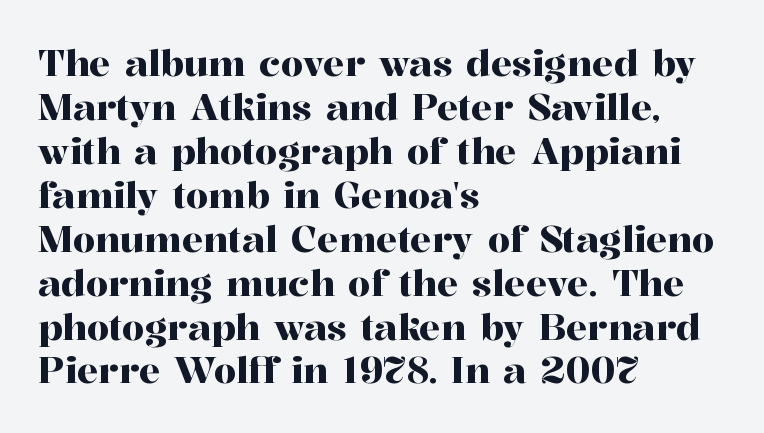
Q: Is the text italic (slanted)? A: No, it is upright.
Q: Is the typeface a serif or a sans-serif typeface? A: Serif.
Q: Is the text underlined? A: No.
Q: How is the paragraph aligned? A: Left-aligned.
Q: Is the spacing between letters normal or unusually wide? A: Normal.
Q: Width (condensed, normal, or wide)? A: Normal.
Q: Stroke contrast? A: High.
Q: x-height? A: Medium.
Q: Monospaced? A: No.
